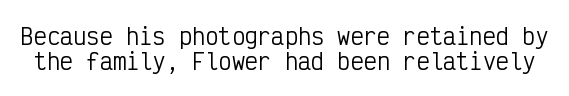
Q: Is the text bold? A: No.
Q: Is the text italic (slanted)? A: No, it is upright.
Q: Is the text underlined? A: No.
Q: Is the spacing between letters normal or unusually wide? A: Normal.
Q: Is the spacing between lines tight, normal or loose? A: Tight.
